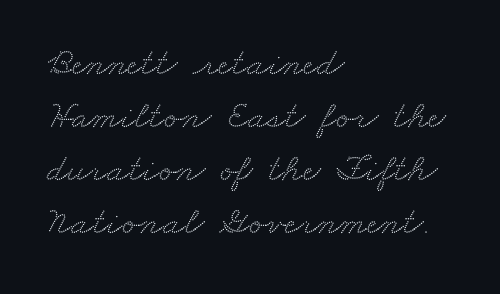
Q: Is the typeface a serif or a sans-serif typeface? A: Serif.
Q: Is the text underlined? A: No.
Q: How is the paragraph aligned? A: Left-aligned.
Q: Is the spacing between letters normal or unusually wide? A: Normal.
Q: Is the spacing between lines tight, normal or loose? A: Normal.
Q: Width (condensed, normal, or wide)? A: Wide.
Q: Stroke contrast? A: Medium.
Q: x-height? A: Small.
Q: Monospaced? A: No.
